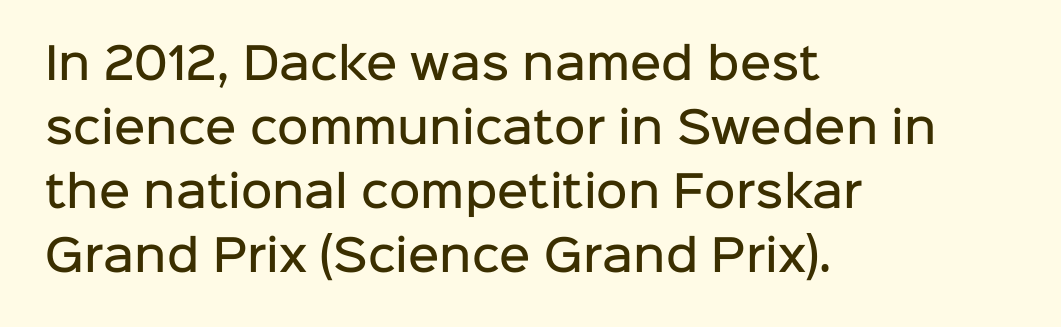
Type without underlining. Proportional: the letters do not fall into vertical columns. If you drew a line through each stem, it would be perfectly vertical. Line starts are locked; line ends wander.
